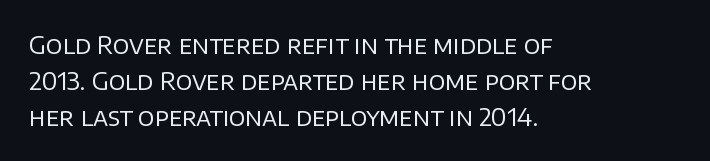
There is no visible air inserted between adjacent glyphs. The rendering anchors every line to the left-hand side. Counters stay open thanks to moderate or lighter strokes. Is there much room between lines? A standard amount, neither cramped nor airy. Type without underlining.
